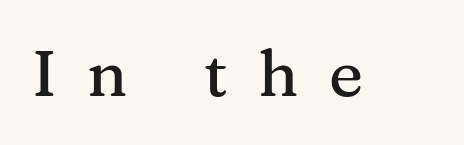
Q: Is the text italic (slanted)? A: No, it is upright.
Q: Is the typeface a serif or a sans-serif typeface? A: Serif.
Q: Is the text underlined? A: No.
Q: Is the spacing between letters normal or unusually wide? A: Unusually wide.
Q: Width (condensed, normal, or wide)? A: Normal.
Q: Stroke contrast? A: Medium.
Q: x-height? A: Medium.
Q: Monospaced? A: No.
